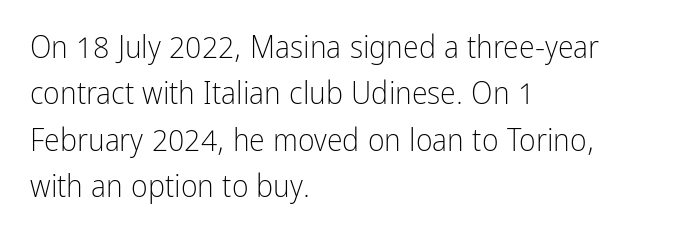
{"serif": "no", "italic": "no", "bold": "no", "weight": "light", "width": "condensed", "stroke_contrast": "low", "x_height": "medium", "monospaced": "no", "underline": "no", "align": "left", "line_spacing": "normal", "line_spacing_ratio": 1.45, "letter_spacing": "normal", "letter_spacing_em": 0.0, "glyph_px": 32}
